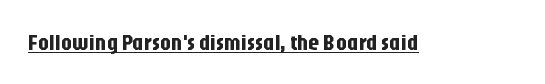
{"italic": "no", "underline": "yes", "letter_spacing": "normal", "letter_spacing_em": 0.0, "glyph_px": 22}
